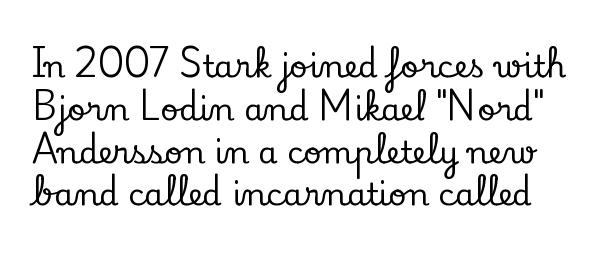
Spacing between characters is what you'd get straight out of the box. A bare baseline throughout the passage. Baseline-to-baseline distance is the conventional proportion of letter height. When letters stand straight like this, we call the style roman or upright.
